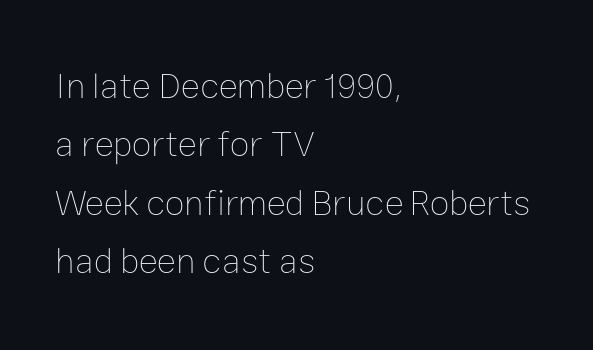
{"italic": "no", "bold": "no", "weight": "thin", "width": "normal", "stroke_contrast": "low", "x_height": "medium", "monospaced": "no", "underline": "no", "align": "left", "line_spacing": "normal", "line_spacing_ratio": 1.62, "letter_spacing": "normal", "letter_spacing_em": 0.0, "glyph_px": 36}
